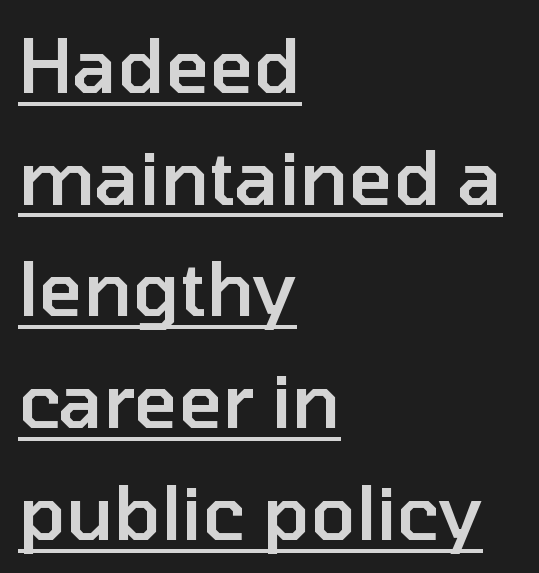
The image shows 75 px semibold sans-serif type, upright; set left-aligned, normal line spacing (1.49x), normal letter spacing, underlined; low stroke contrast and a medium x-height.
